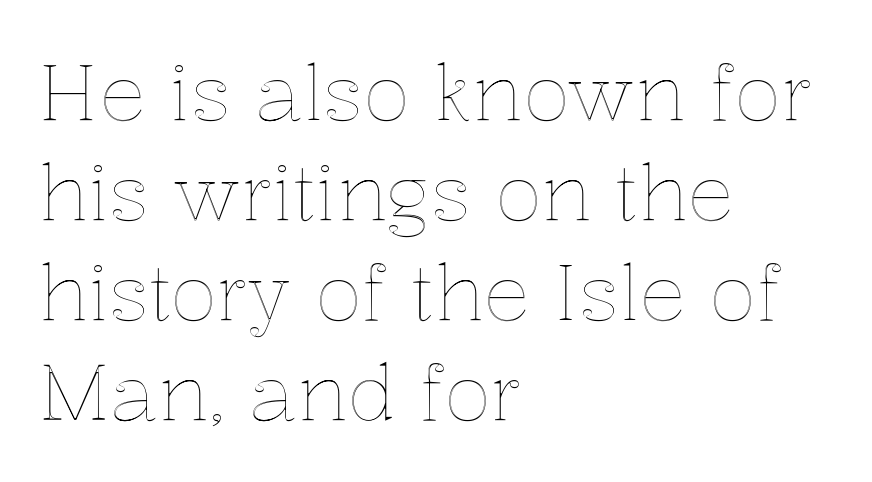
{"italic": "no", "width": "normal", "x_height": "medium", "monospaced": "no", "underline": "no", "align": "left", "line_spacing": "normal", "line_spacing_ratio": 1.28, "letter_spacing": "normal", "letter_spacing_em": 0.0, "glyph_px": 78}
